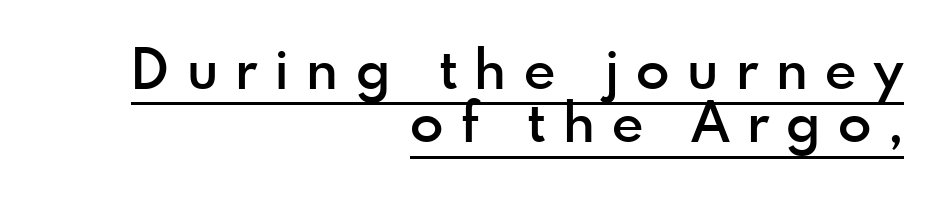
{"serif": "no", "italic": "no", "bold": "semi", "weight": "semibold", "width": "normal", "x_height": "small", "monospaced": "no", "underline": "yes", "align": "right", "line_spacing": "tight", "line_spacing_ratio": 0.97, "letter_spacing": "wide", "letter_spacing_em": 0.32, "glyph_px": 55}
